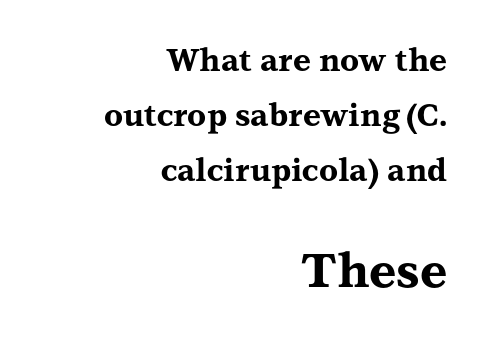
{"serif": "yes", "italic": "no", "bold": "yes", "weight": "bold", "width": "wide", "stroke_contrast": "medium", "x_height": "medium", "monospaced": "no", "underline": "no", "align": "right", "line_spacing_ratio": 1.78, "letter_spacing": "normal", "letter_spacing_em": 0.0, "larger_block": "second", "size_ratio": 1.52, "glyph_px": 47}
